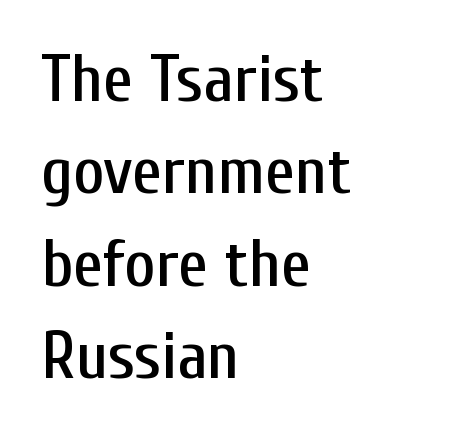
The image shows 67 px condensed sans-serif type, upright; set left-aligned, normal line spacing (1.38x), normal letter spacing, not underlined; low stroke contrast and a medium x-height.
